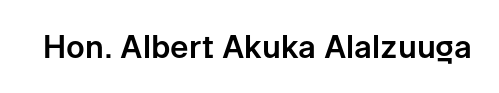
The image shows 31 px sans-serif type, upright; set normal letter spacing, not underlined; low stroke contrast and a medium x-height.
